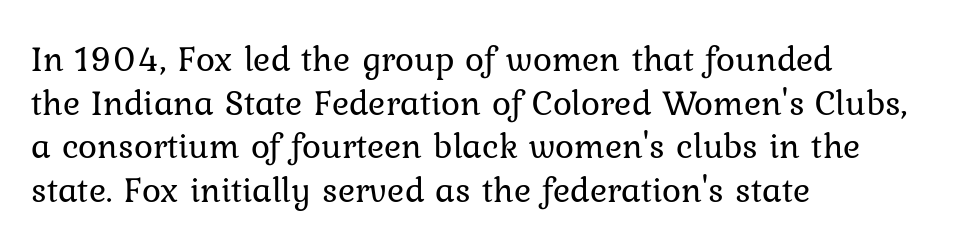
Q: Is the text bold? A: No.
Q: Is the text italic (slanted)? A: No, it is upright.
Q: Is the text underlined? A: No.
Q: How is the paragraph aligned? A: Left-aligned.
Q: Is the spacing between letters normal or unusually wide? A: Normal.
Q: Width (condensed, normal, or wide)? A: Normal.
Q: Stroke contrast? A: Low.
Q: x-height? A: Medium.
Q: Monospaced? A: No.
